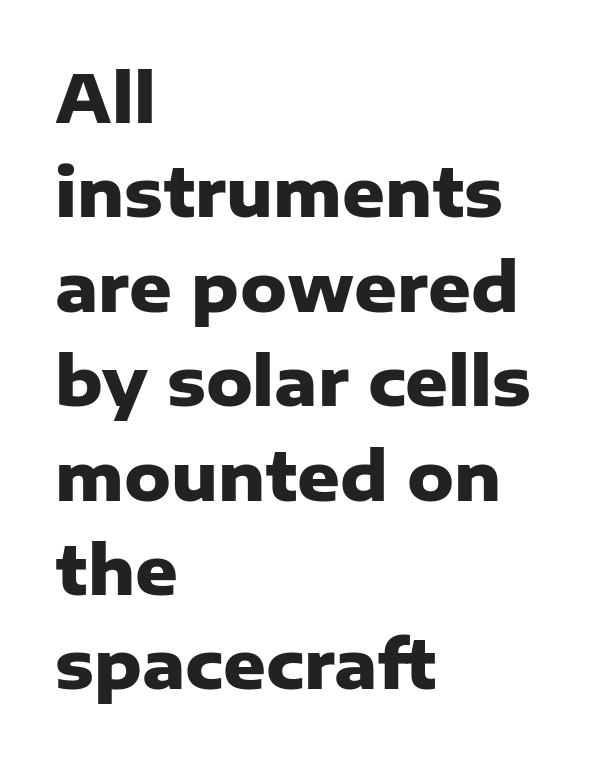
A typesetter would call this proportional, since set widths differ per character. Inter-character spacing is left at the font's built-in metrics. Posture: vertical. The rendering anchors every line to the left-hand side.
